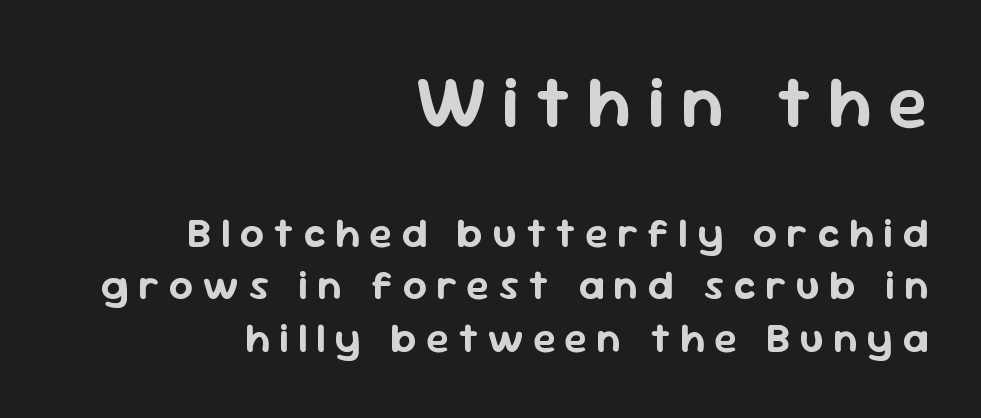
The image shows 74 px sans-serif type, upright; set right-aligned, normal line spacing (1.25x), unusually wide letter spacing (+0.22 em), not underlined; the first (top) block is 1.76x larger; low stroke contrast and a medium x-height.
